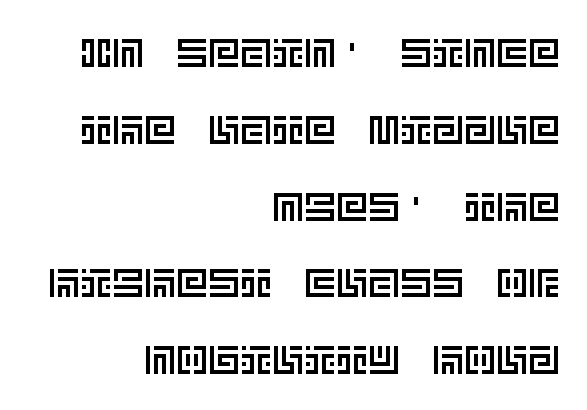
Students, note that the glyphs here touch the page at normal intervals. The lines are spread far apart with generous leading. This rendering uses right alignment, leaving the left contour irregular. Characters remain perfectly vertical along every line.
